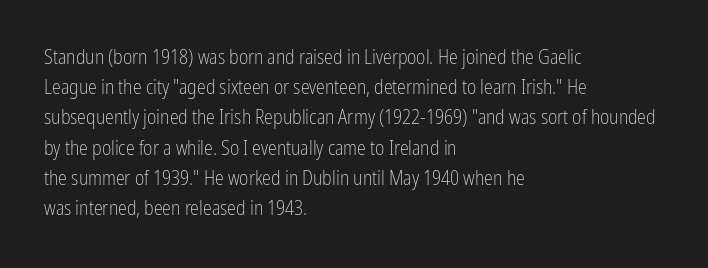
What stands out about the letter spacing? Nothing — it is the standard amount. The axis of the letterforms is exactly vertical. Check the space under the baseline: it is left empty. Evenly set lines give the paragraph a standard silhouette.
